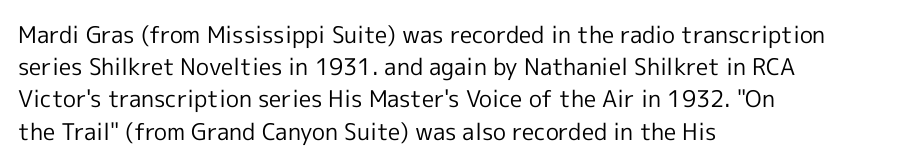
{"italic": "no", "bold": "no", "underline": "no", "align": "left", "line_spacing": "normal", "line_spacing_ratio": 1.4, "letter_spacing": "normal", "letter_spacing_em": 0.0, "glyph_px": 23}
